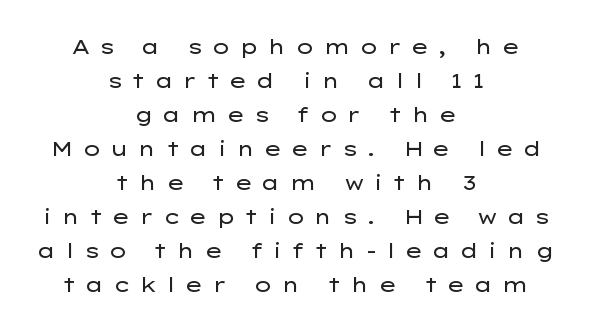
The image shows 20 px text type, upright; set centered, normal line spacing (1.7x), unusually wide letter spacing (+0.41 em), not underlined.
